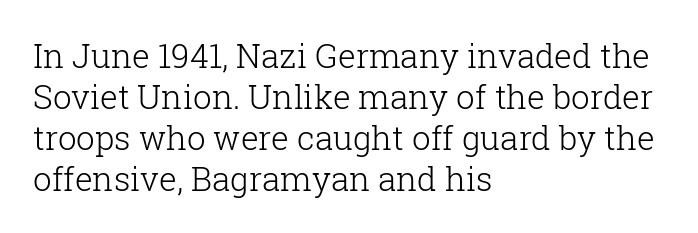
The image shows 33 px light serif type, upright; set left-aligned, line spacing 1.24x, normal letter spacing, not underlined; low stroke contrast and a medium x-height.
